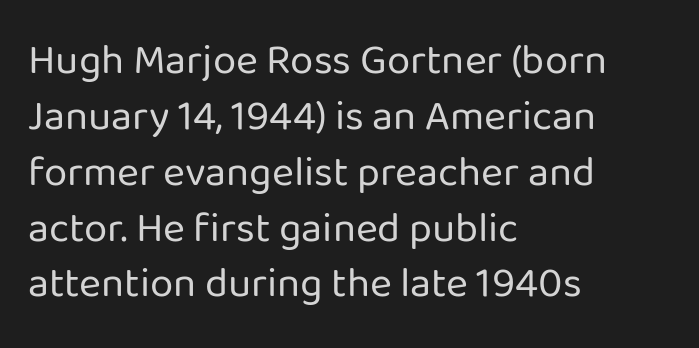
The image shows 42 px regular-weight sans-serif type, upright; set left-aligned, normal line spacing (1.33x), normal letter spacing, not underlined; low stroke contrast and a medium x-height.
